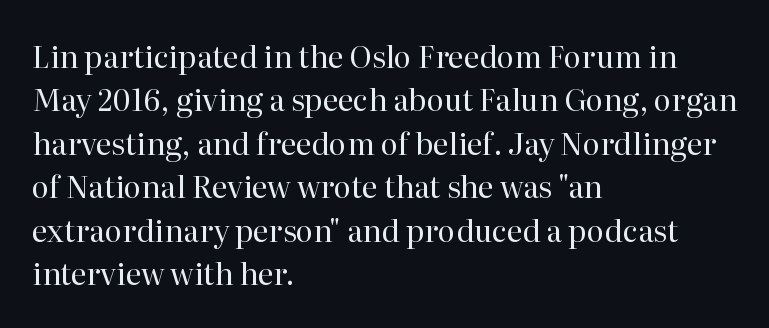
The image shows 30 px regular-weight serif type, upright; set left-aligned, normal line spacing (1.45x), normal letter spacing, not underlined; high stroke contrast and a medium x-height.
